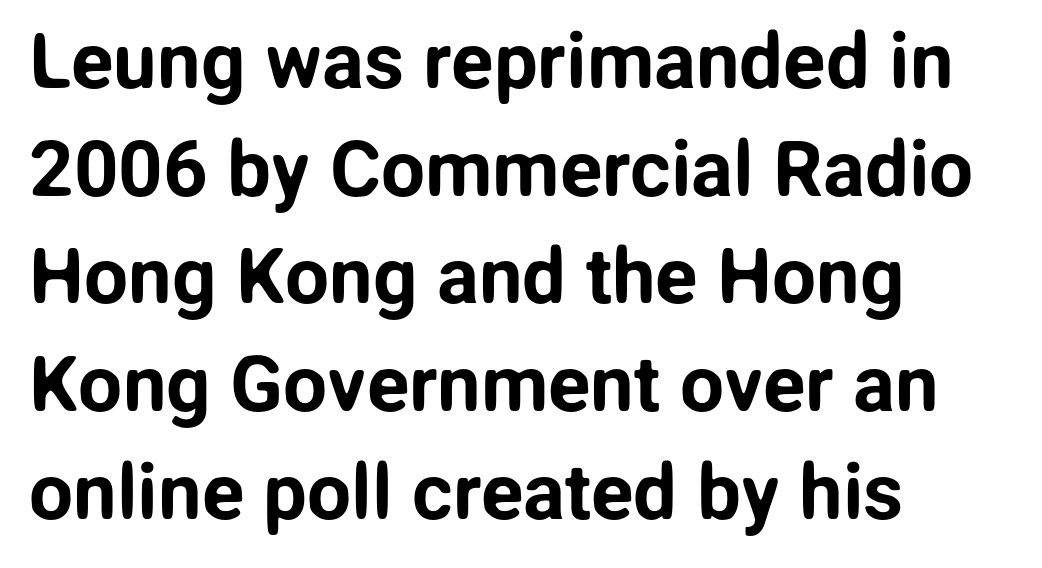
Characters follow at the spacing the type designer built in. Underline: absent. The lettering stays uniformly vertical, giving the passage a roman look. The typeface chosen for these lines omits serifs. Here the designer chose a conventional face with non-uniform glyph widths.
